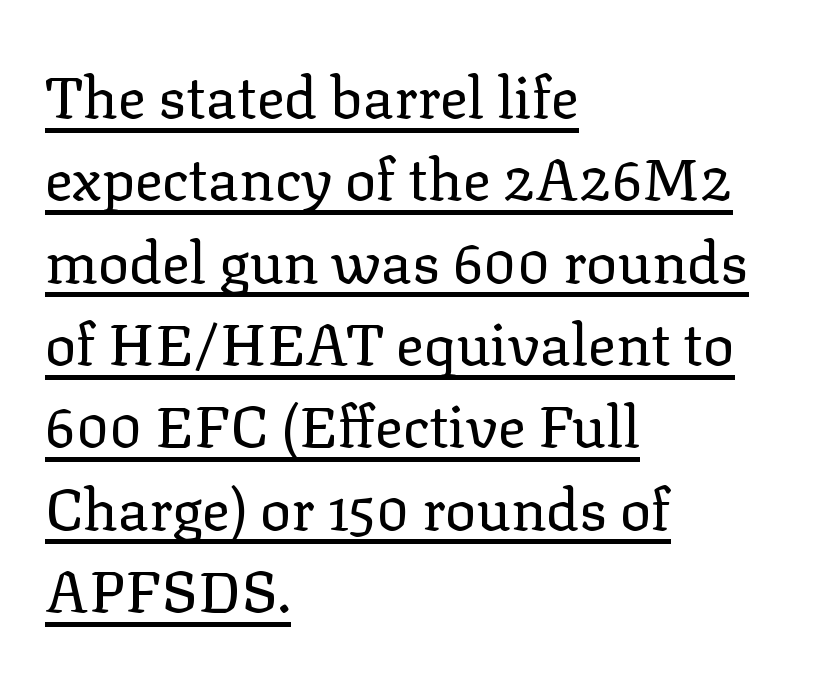
The image shows 58 px regular-weight serif type, upright; set left-aligned, normal line spacing (1.42x), normal letter spacing, underlined; low stroke contrast and a medium x-height.
